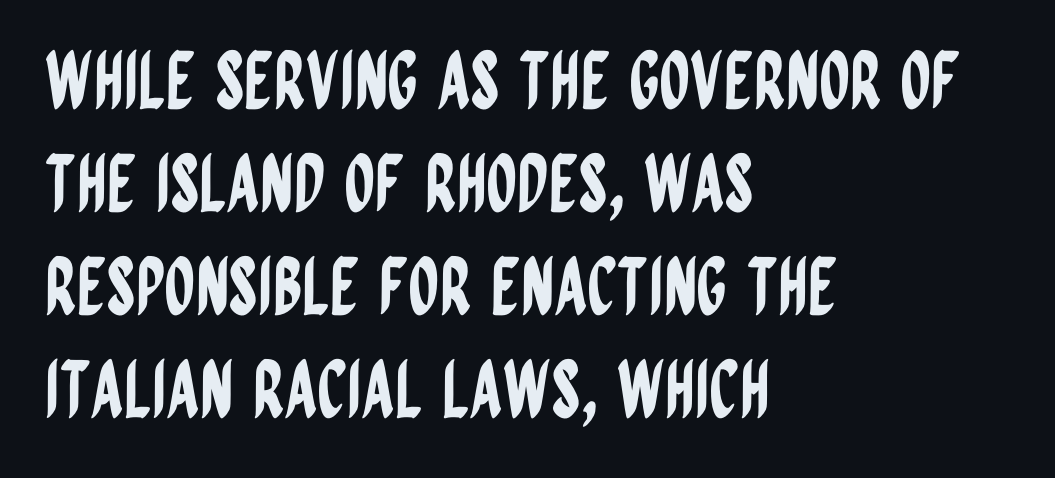
The image shows 78 px condensed sans-serif type, upright; set left-aligned, normal line spacing (1.32x), normal letter spacing, not underlined; low stroke contrast and a large x-height.
